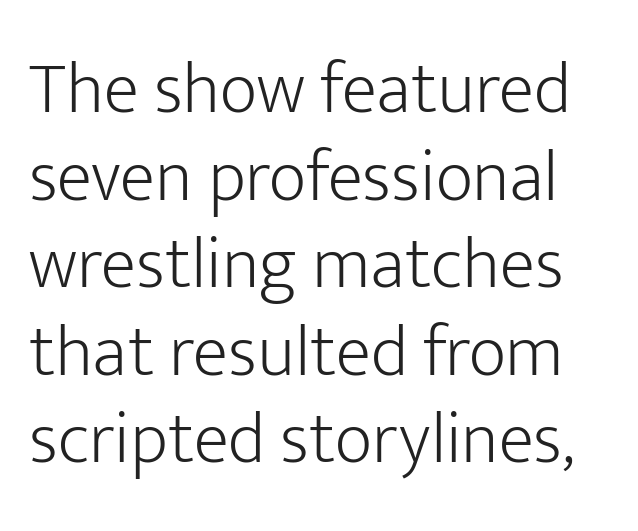
The image shows 73 px light sans-serif type, upright; set line spacing 1.2x, normal letter spacing, not underlined; low stroke contrast and a medium x-height.
